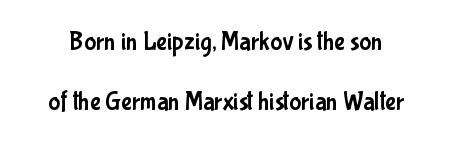
{"italic": "no", "underline": "no", "line_spacing": "loose", "line_spacing_ratio": 2.4, "letter_spacing": "normal", "letter_spacing_em": 0.0, "glyph_px": 25}
